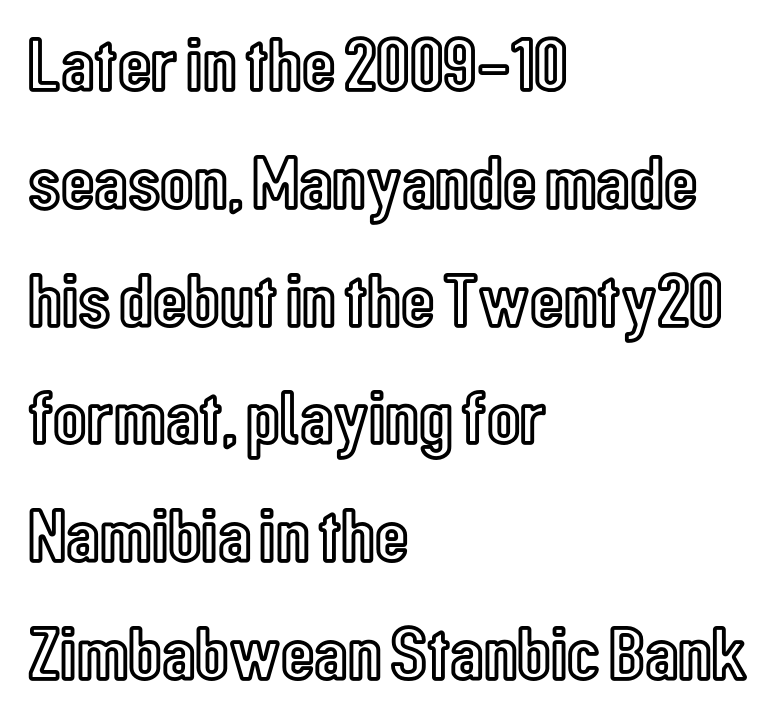
Q: Is the text italic (slanted)? A: No, it is upright.
Q: Is the text underlined? A: No.
Q: How is the paragraph aligned? A: Left-aligned.
Q: Is the spacing between letters normal or unusually wide? A: Normal.
Q: Is the spacing between lines tight, normal or loose? A: Normal.
Q: Width (condensed, normal, or wide)? A: Condensed.
Q: x-height? A: Medium.
Q: Monospaced? A: No.
